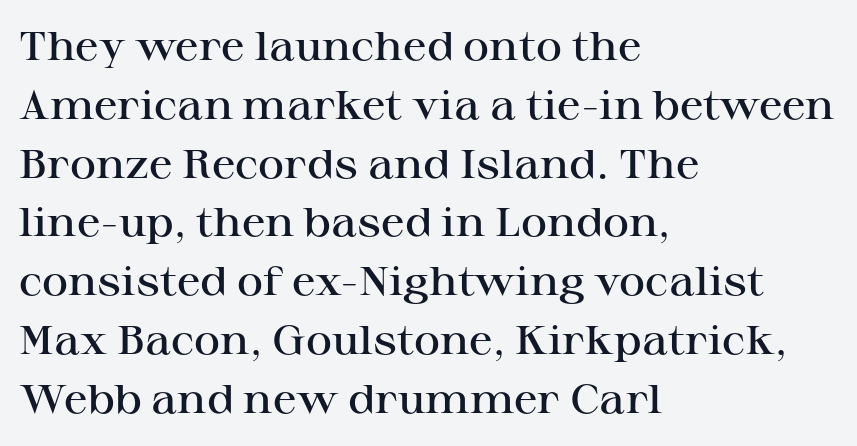
{"serif": "yes", "italic": "no", "bold": "semi", "weight": "semibold", "width": "wide", "stroke_contrast": "high", "x_height": "medium", "monospaced": "no", "underline": "no", "align": "left", "line_spacing": "normal", "line_spacing_ratio": 1.47, "letter_spacing": "normal", "letter_spacing_em": 0.0, "glyph_px": 40}
